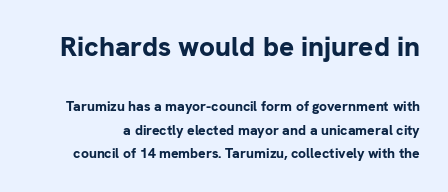
The specimen omits any rule beneath the text block's lines. Characters remain perfectly vertical along every line. Proportional: the letters do not fall into vertical columns. Here the first block reads like a headline and the second like body copy. No extra tracking has been applied to these lines.
